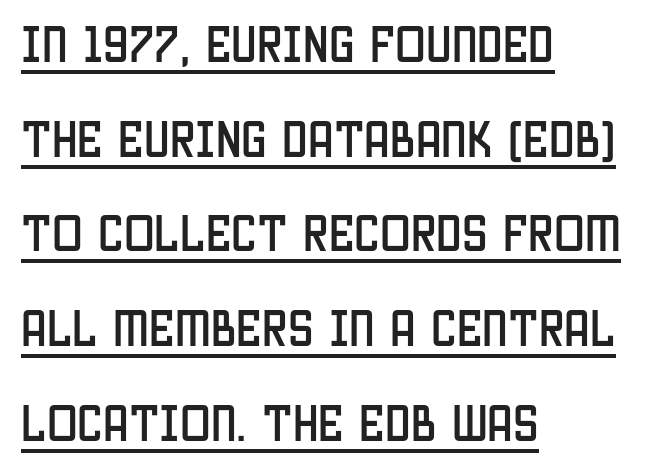
{"serif": "no", "italic": "no", "width": "condensed", "stroke_contrast": "low", "x_height": "large", "monospaced": "no", "underline": "yes", "align": "left", "line_spacing": "loose", "line_spacing_ratio": 2.31, "letter_spacing": "normal", "letter_spacing_em": 0.0, "glyph_px": 41}
